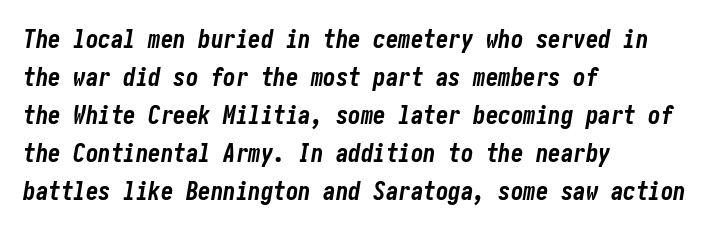
The gaps between neighbouring characters are ordinary and unremarkable. Quick note: underline off. The letters are bold, with thick, heavy strokes. This sample is left-justified, so line endings fall wherever the words run out. Leading: standard.
